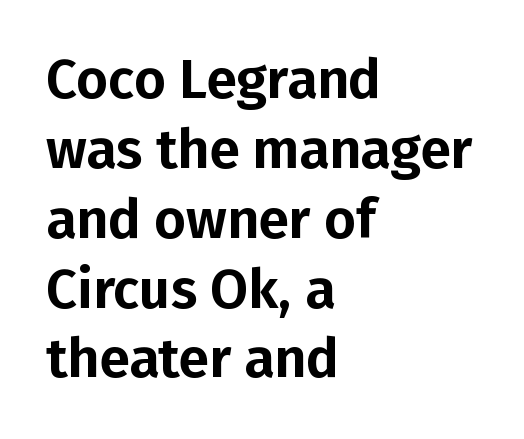
Q: Is the text italic (slanted)? A: No, it is upright.
Q: Is the typeface a serif or a sans-serif typeface? A: Sans-serif.
Q: Is the text underlined? A: No.
Q: How is the paragraph aligned? A: Left-aligned.
Q: Is the spacing between letters normal or unusually wide? A: Normal.
Q: Is the spacing between lines tight, normal or loose? A: Normal.
Q: Width (condensed, normal, or wide)? A: Normal.
Q: Stroke contrast? A: Low.
Q: x-height? A: Medium.
Q: Monospaced? A: No.
